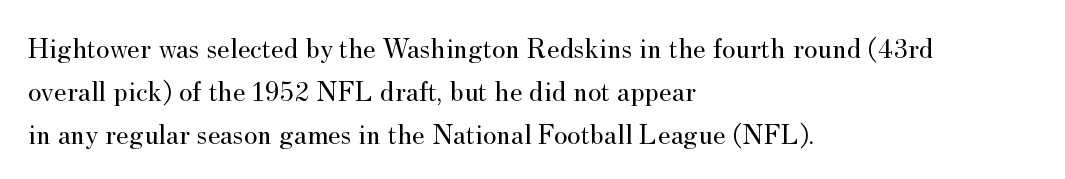
{"serif": "yes", "italic": "no", "bold": "no", "weight": "regular", "width": "normal", "stroke_contrast": "medium", "x_height": "small", "monospaced": "no", "underline": "no", "align": "left", "line_spacing": "normal", "line_spacing_ratio": 1.49, "letter_spacing": "normal", "letter_spacing_em": 0.0, "glyph_px": 29}
